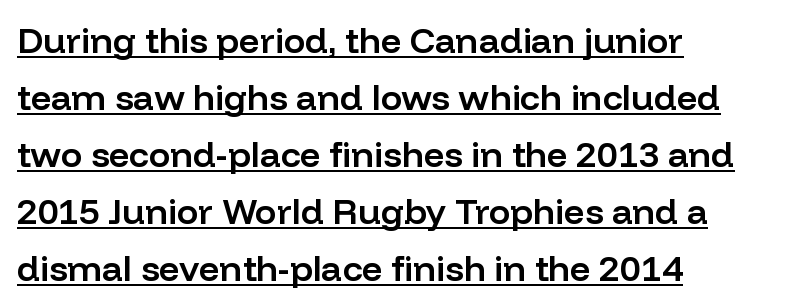
The image shows 36 px semibold sans-serif type, upright; set left-aligned, normal line spacing (1.58x), normal letter spacing, underlined; low stroke contrast and a medium x-height.
